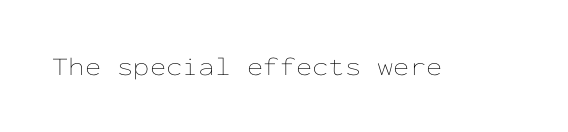
A roman cut, with each character standing at attention. Decoration check: the copy has no underline. The gaps between neighbouring characters are ordinary and unremarkable. Bold? No — there's no thickening of the strokes.
